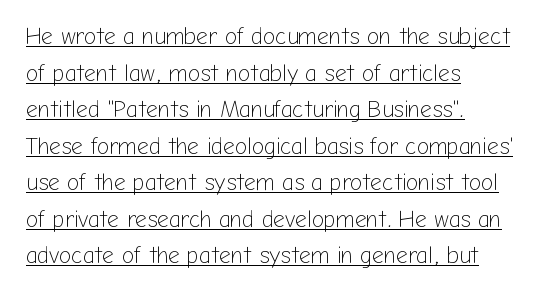
The image shows 23 px text type, upright; set left-aligned, normal line spacing (1.59x), normal letter spacing, underlined.
